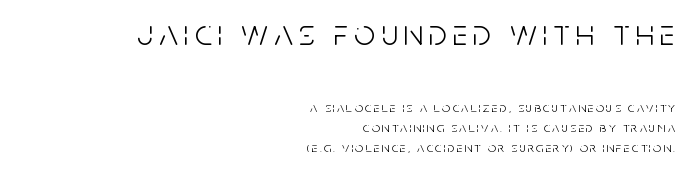
Beneath every word, the page is bare. Regular leading. Tall strokes in this sample are plumb rather than angled. This is sans-serif lettering, the kind often seen on screens and signage. Each letter keeps its own natural width here, so spacing adapts to shape. Short and long lines alike share a common ending point at right.
